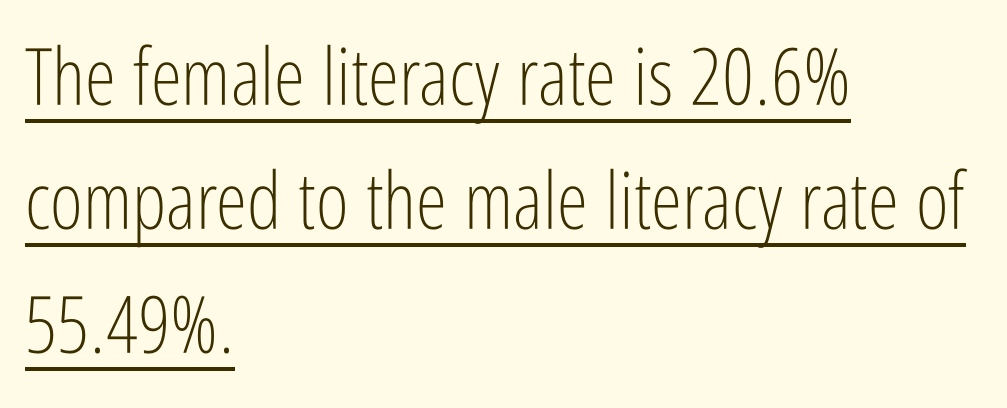
Q: Is the text bold? A: No.
Q: Is the text italic (slanted)? A: No, it is upright.
Q: Is the typeface a serif or a sans-serif typeface? A: Sans-serif.
Q: Is the text underlined? A: Yes.
Q: How is the paragraph aligned? A: Left-aligned.
Q: Is the spacing between letters normal or unusually wide? A: Normal.
Q: Is the spacing between lines tight, normal or loose? A: Normal.
Q: Width (condensed, normal, or wide)? A: Condensed.
Q: Stroke contrast? A: Low.
Q: x-height? A: Medium.
Q: Monospaced? A: No.
